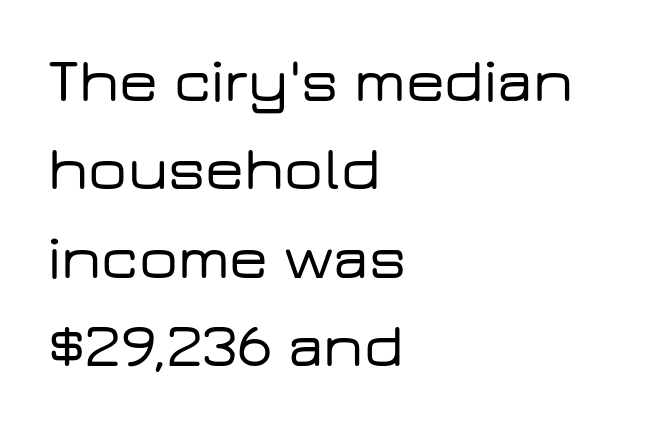
Q: Is the text italic (slanted)? A: No, it is upright.
Q: Is the typeface a serif or a sans-serif typeface? A: Sans-serif.
Q: Is the text underlined? A: No.
Q: How is the paragraph aligned? A: Left-aligned.
Q: Is the spacing between letters normal or unusually wide? A: Normal.
Q: Is the spacing between lines tight, normal or loose? A: Normal.
Q: Width (condensed, normal, or wide)? A: Wide.
Q: Stroke contrast? A: Low.
Q: x-height? A: Medium.
Q: Monospaced? A: No.
